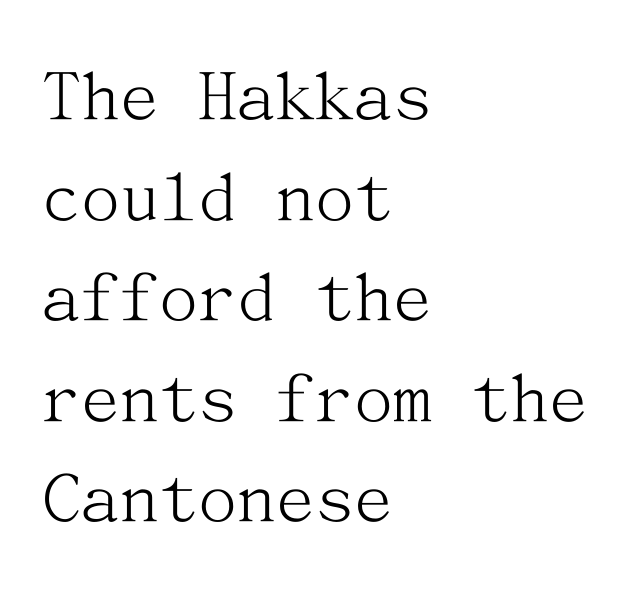
The ragged edge is on the right, which tells us the setting is flush left. Ordinary non-slanted type is in use. You can tell from the footed stems that serif type was used. Descender tails drop into unmarked territory. Interline gaps are of average width in this sample.
